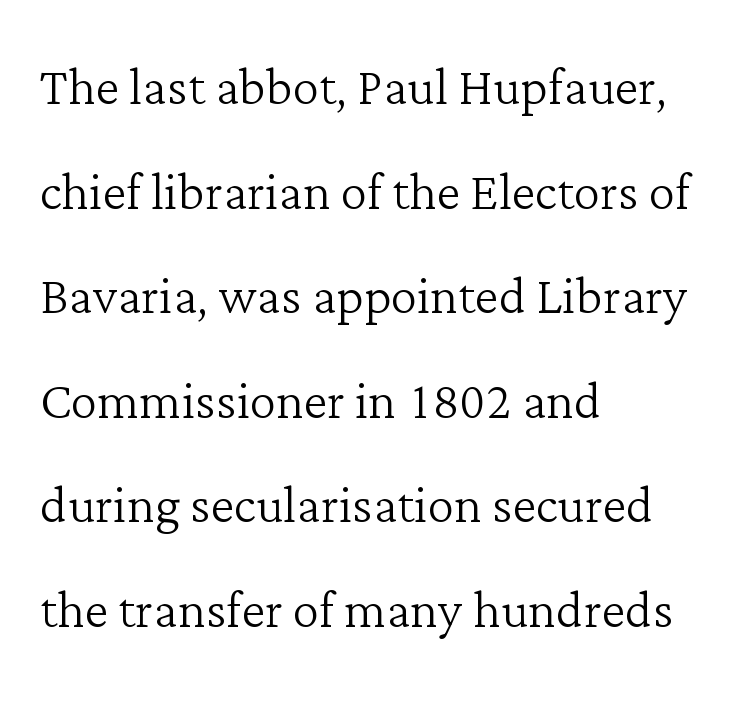
Ordinary non-slanted type is in use. Is the block centered? No — it sits flush against the left margin. Whoever set this chose a conventional vertical rhythm. Letters rest on an invisible, unmarked baseline. Heft: none added — not bold. Do the characters align in a grid? No, the font is proportional.
